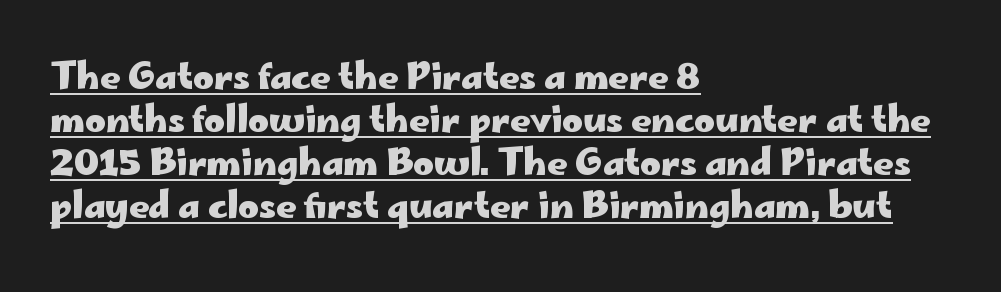
{"serif": "no", "italic": "no", "bold": "yes", "weight": "heavy", "width": "wide", "stroke_contrast": "low", "x_height": "small", "monospaced": "no", "underline": "yes", "align": "left", "line_spacing_ratio": 1.23, "letter_spacing": "normal", "letter_spacing_em": 0.0, "glyph_px": 35}
